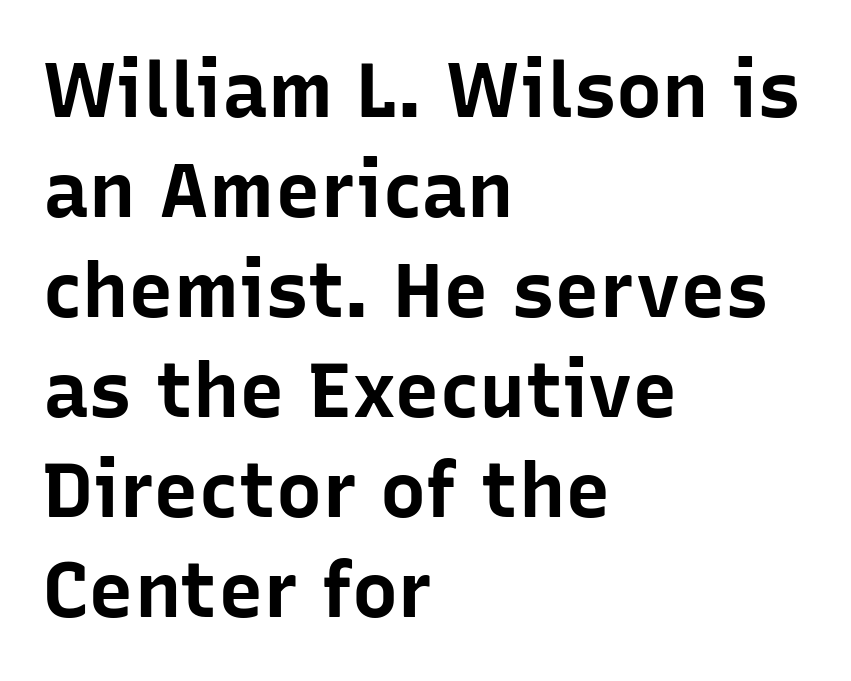
Q: Is the text bold? A: Yes.
Q: Is the text italic (slanted)? A: No, it is upright.
Q: Is the typeface a serif or a sans-serif typeface? A: Sans-serif.
Q: Is the text underlined? A: No.
Q: How is the paragraph aligned? A: Left-aligned.
Q: Is the spacing between letters normal or unusually wide? A: Normal.
Q: Is the spacing between lines tight, normal or loose? A: Normal.
Q: Width (condensed, normal, or wide)? A: Normal.
Q: Stroke contrast? A: Low.
Q: x-height? A: Medium.
Q: Monospaced? A: No.
